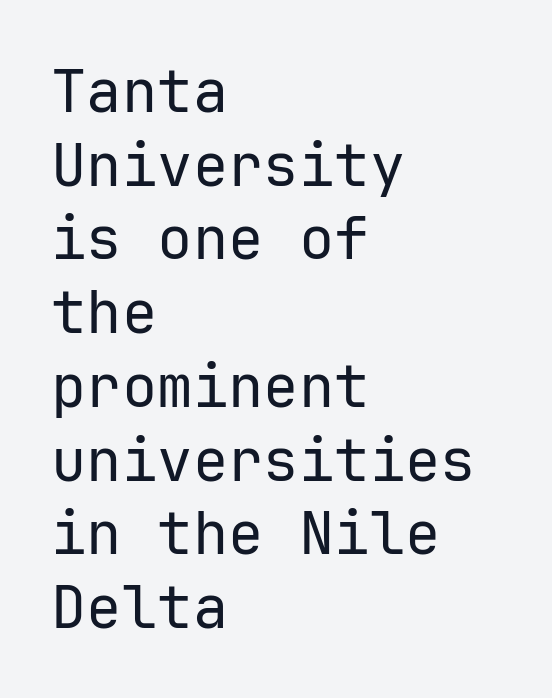
{"serif": "no", "italic": "no", "bold": "no", "weight": "regular", "width": "normal", "stroke_contrast": "low", "x_height": "medium", "monospaced": "yes", "underline": "no", "align": "left", "line_spacing": "normal", "line_spacing_ratio": 1.25, "letter_spacing": "normal", "letter_spacing_em": 0.0, "glyph_px": 59}
